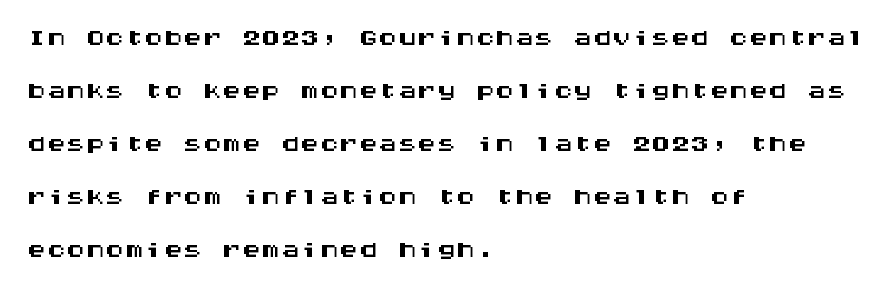
Q: Is the text italic (slanted)? A: No, it is upright.
Q: Is the typeface a serif or a sans-serif typeface? A: Sans-serif.
Q: Is the text underlined? A: No.
Q: How is the paragraph aligned? A: Left-aligned.
Q: Is the spacing between letters normal or unusually wide? A: Normal.
Q: Is the spacing between lines tight, normal or loose? A: Normal.
Q: Width (condensed, normal, or wide)? A: Wide.
Q: Stroke contrast? A: Medium.
Q: x-height? A: Large.
Q: Monospaced? A: Yes.
